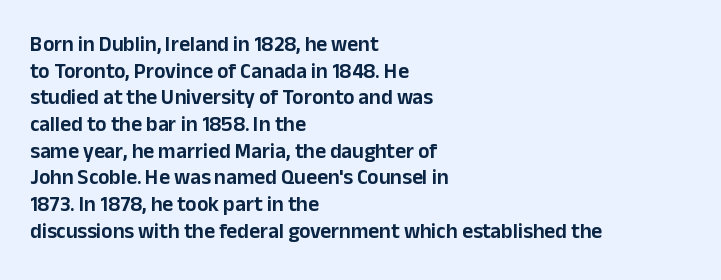
Q: Is the text italic (slanted)? A: No, it is upright.
Q: Is the text underlined? A: No.
Q: How is the paragraph aligned? A: Left-aligned.
Q: Is the spacing between letters normal or unusually wide? A: Normal.
Q: Is the spacing between lines tight, normal or loose? A: Normal.
